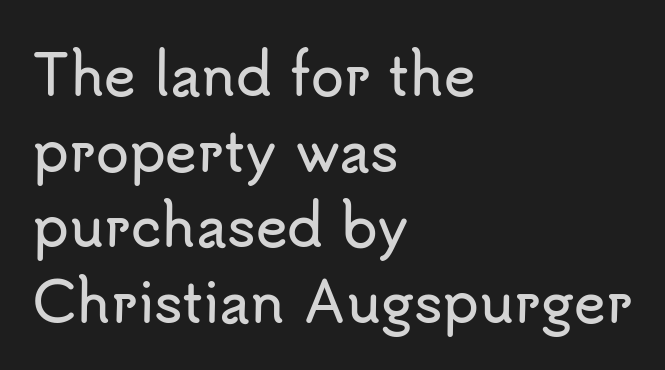
Look at the bottom of the vertical strokes: they stop flat, with no serifs. Nothing unusual about the tracking: characters are spaced as the font intends. Bare-footed words on every line. Students, observe: this is what conventionally led text looks like. Designer's note — italics off, roman on. Visually the block forms a straight wall on the left and a jagged coastline on the right.
